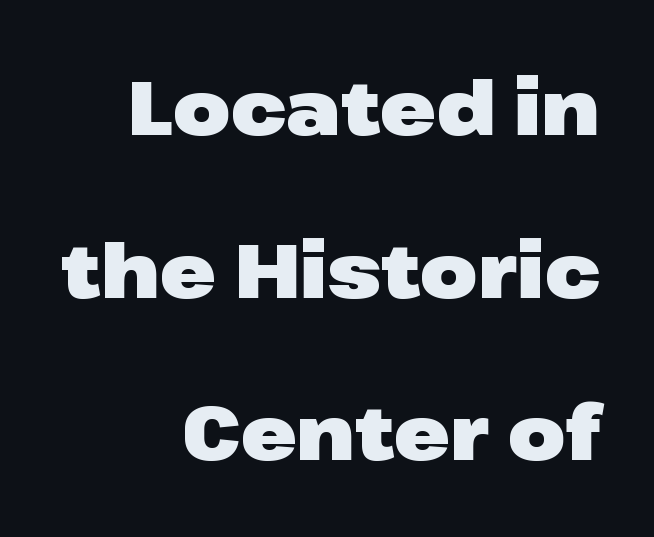
{"serif": "no", "italic": "no", "bold": "yes", "weight": "heavy", "width": "wide", "stroke_contrast": "low", "x_height": "medium", "monospaced": "no", "underline": "no", "align": "right", "line_spacing": "loose", "line_spacing_ratio": 2.17, "letter_spacing": "normal", "letter_spacing_em": 0.0, "glyph_px": 75}
